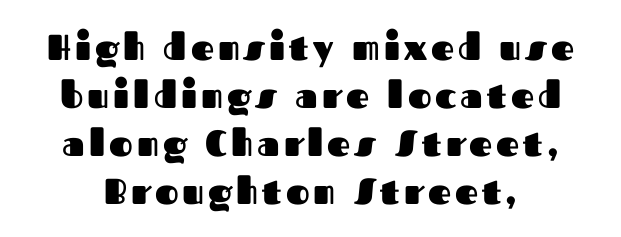
Q: Is the text bold? A: Yes.
Q: Is the text italic (slanted)? A: No, it is upright.
Q: Is the typeface a serif or a sans-serif typeface? A: Sans-serif.
Q: Is the text underlined? A: No.
Q: Is the spacing between lines tight, normal or loose? A: Normal.
Q: Width (condensed, normal, or wide)? A: Normal.
Q: Stroke contrast? A: Medium.
Q: x-height? A: Medium.
Q: Monospaced? A: No.
